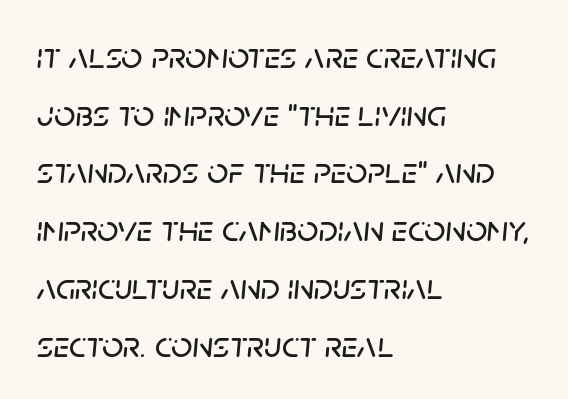
Q: Is the text italic (slanted)? A: Yes, it leans right by about 5 degrees.
Q: Is the text underlined? A: No.
Q: How is the paragraph aligned? A: Left-aligned.
Q: Is the spacing between letters normal or unusually wide? A: Normal.
Q: Is the spacing between lines tight, normal or loose? A: Normal.
Q: Width (condensed, normal, or wide)? A: Normal.
Q: Stroke contrast? A: Low.
Q: x-height? A: Large.
Q: Monospaced? A: No.
